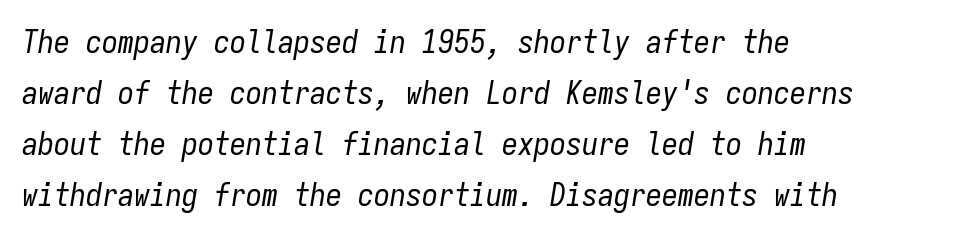
Quick note: underline off. The designer left line spacing at the default. A quiet, ordinary-to-light weight characterises the typeface. The font's italic variant was chosen for this text.
